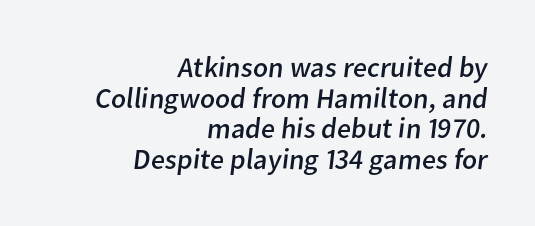
Honestly, there is no underline to notice here at all. Honestly, the rows look squashed on top of each other. No heavy texture on the line: the type isn't bold. Examine the stroke ends and you'll find no serifs. The paragraph has a hard right edge and a soft left edge.
